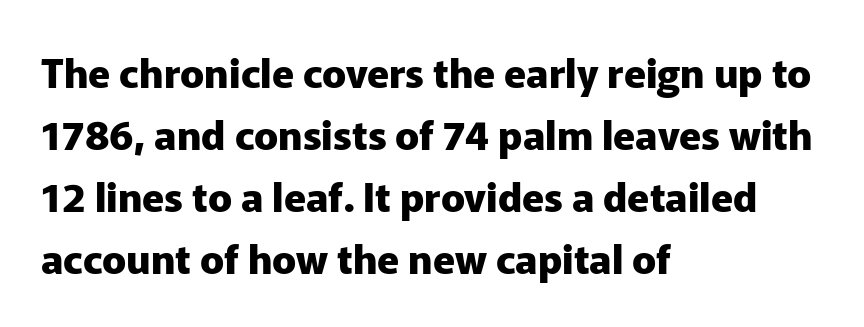
Q: Is the text bold? A: Yes.
Q: Is the text italic (slanted)? A: No, it is upright.
Q: Is the typeface a serif or a sans-serif typeface? A: Sans-serif.
Q: Is the text underlined? A: No.
Q: How is the paragraph aligned? A: Left-aligned.
Q: Is the spacing between letters normal or unusually wide? A: Normal.
Q: Is the spacing between lines tight, normal or loose? A: Normal.
Q: Width (condensed, normal, or wide)? A: Normal.
Q: Stroke contrast? A: Low.
Q: x-height? A: Medium.
Q: Monospaced? A: No.
